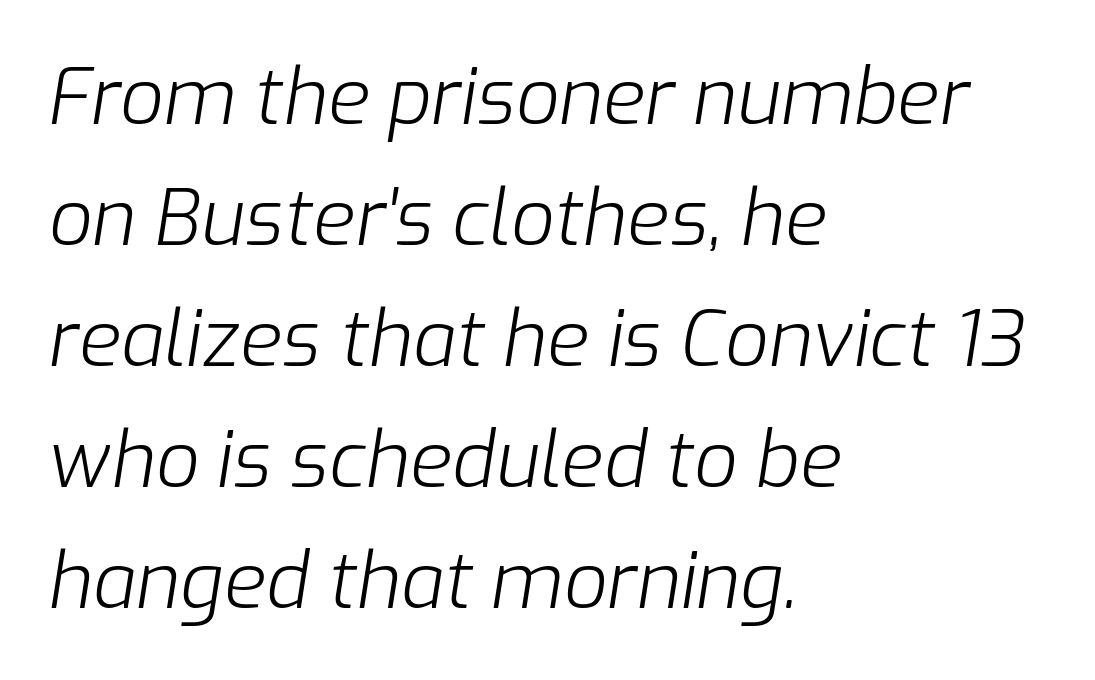
{"italic": "yes", "lean": "right", "slant_degrees": 9, "bold": "no", "weight": "light", "width": "normal", "stroke_contrast": "low", "x_height": "medium", "monospaced": "no", "underline": "no", "align": "left", "line_spacing": "normal", "line_spacing_ratio": 1.57, "letter_spacing": "normal", "letter_spacing_em": 0.0, "glyph_px": 77}
